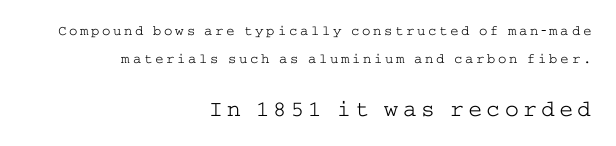
Q: Is the text bold? A: No.
Q: Is the text italic (slanted)? A: No, it is upright.
Q: Is the text underlined? A: No.
Q: How is the paragraph aligned? A: Right-aligned.
Q: Is the spacing between lines tight, normal or loose? A: Loose.
Q: Which block of text is set in a larger size, the first (top) or the second (bottom)? A: The second (bottom) one.
